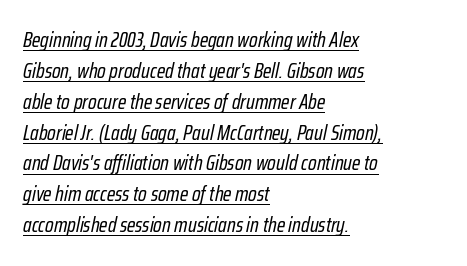
Q: Is the text bold? A: No.
Q: Is the text italic (slanted)? A: Yes, it leans right by about 12 degrees.
Q: Is the text underlined? A: Yes.
Q: How is the paragraph aligned? A: Left-aligned.
Q: Is the spacing between letters normal or unusually wide? A: Normal.
Q: Is the spacing between lines tight, normal or loose? A: Normal.
